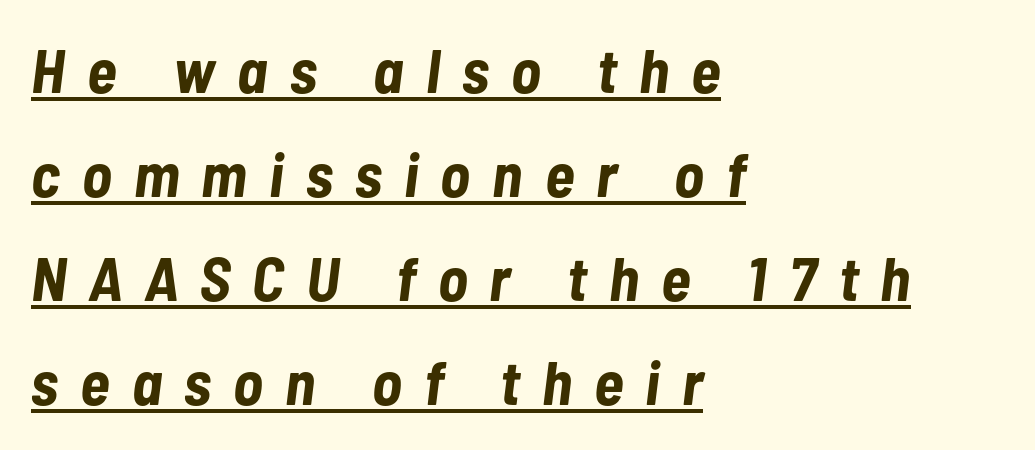
Is the type bold? Yes — the strokes are clearly thick and heavy. The passage shown is underscored from start to finish. One-word summary of the alignment: left. There's an unmistakable incline to the writing here. Character widths vary here, with narrow letters taking less room than wide ones. Each word looks stretched out because of the extra space between its letters.
